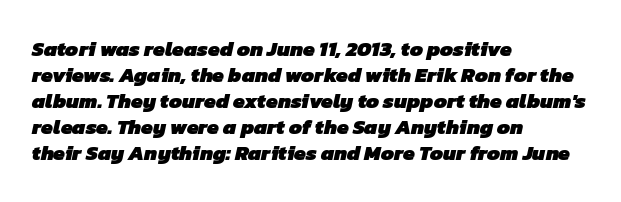
{"bold": "yes", "underline": "no", "align": "left", "line_spacing_ratio": 1.24, "letter_spacing": "normal", "letter_spacing_em": 0.0, "glyph_px": 21}
